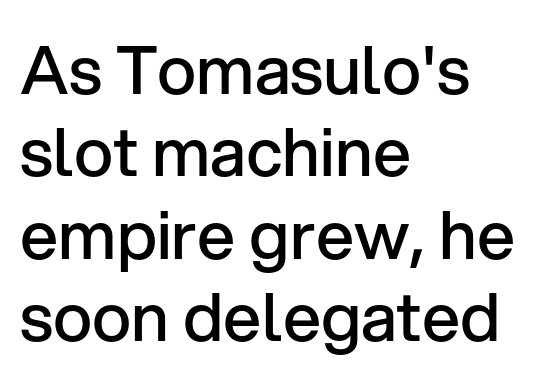
{"serif": "no", "italic": "no", "bold": "semi", "weight": "semibold", "width": "normal", "stroke_contrast": "low", "x_height": "medium", "monospaced": "no", "underline": "no", "align": "left", "line_spacing_ratio": 1.23, "letter_spacing": "normal", "letter_spacing_em": 0.0, "glyph_px": 67}
